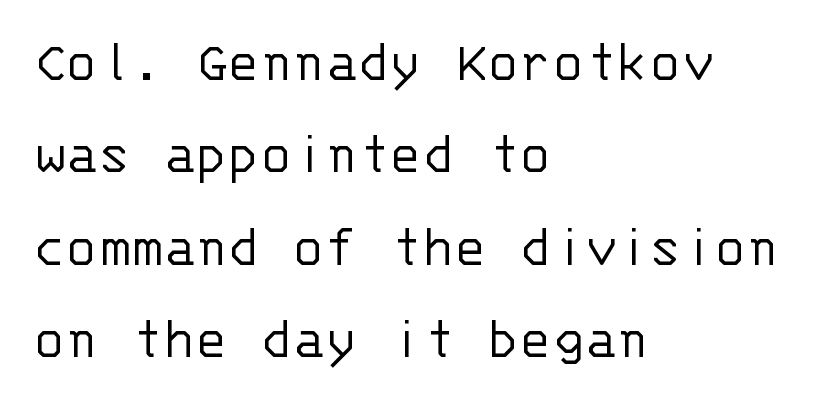
The image shows 60 px light sans-serif type, upright, monospaced; set left-aligned, normal line spacing (1.54x), normal letter spacing, not underlined; low stroke contrast and a large x-height.
